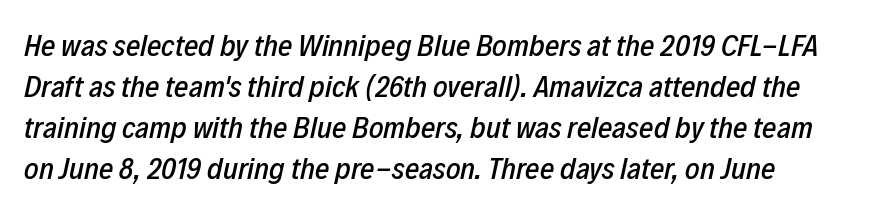
Compared with ordinary roman type, these characters are visibly tilted. This sample has the flowing, uneven cadence of proportional lettering. Check the space under the baseline: it is left empty. Baseline-to-baseline distance is the conventional proportion of letter height. Tracking here is standard; glyphs follow each other at the usual distance.
